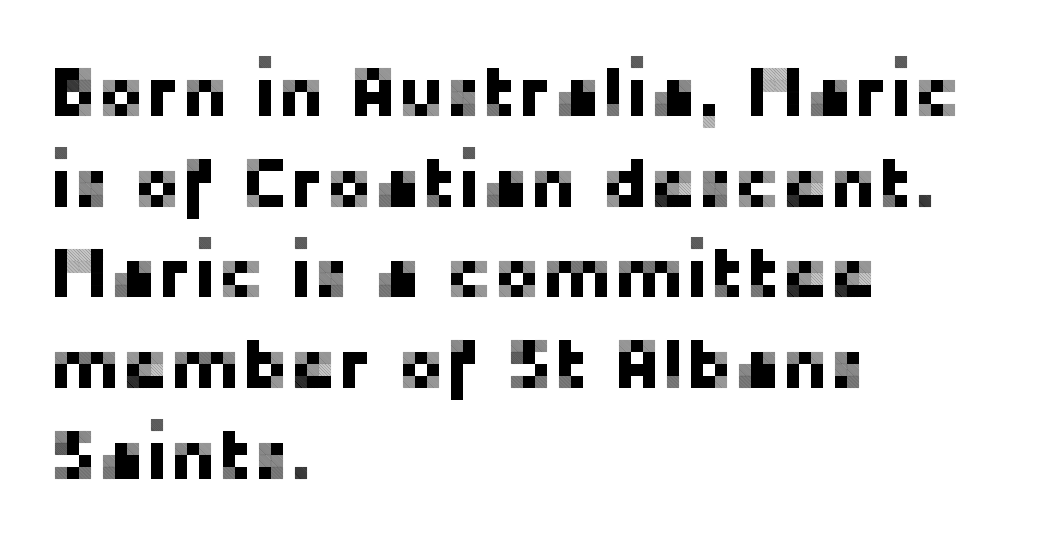
Q: Is the text italic (slanted)? A: No, it is upright.
Q: Is the typeface a serif or a sans-serif typeface? A: Sans-serif.
Q: Is the text underlined? A: No.
Q: How is the paragraph aligned? A: Left-aligned.
Q: Is the spacing between letters normal or unusually wide? A: Normal.
Q: Is the spacing between lines tight, normal or loose? A: Normal.
Q: Width (condensed, normal, or wide)? A: Normal.
Q: Stroke contrast? A: Low.
Q: x-height? A: Medium.
Q: Monospaced? A: No.
